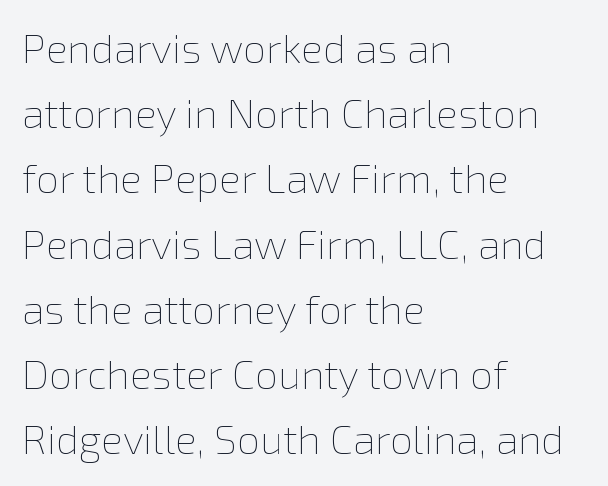
Q: Is the text bold? A: No.
Q: Is the text italic (slanted)? A: No, it is upright.
Q: Is the text underlined? A: No.
Q: How is the paragraph aligned? A: Left-aligned.
Q: Is the spacing between letters normal or unusually wide? A: Normal.
Q: Is the spacing between lines tight, normal or loose? A: Normal.
Q: Width (condensed, normal, or wide)? A: Normal.
Q: Stroke contrast? A: Low.
Q: x-height? A: Medium.
Q: Monospaced? A: No.
